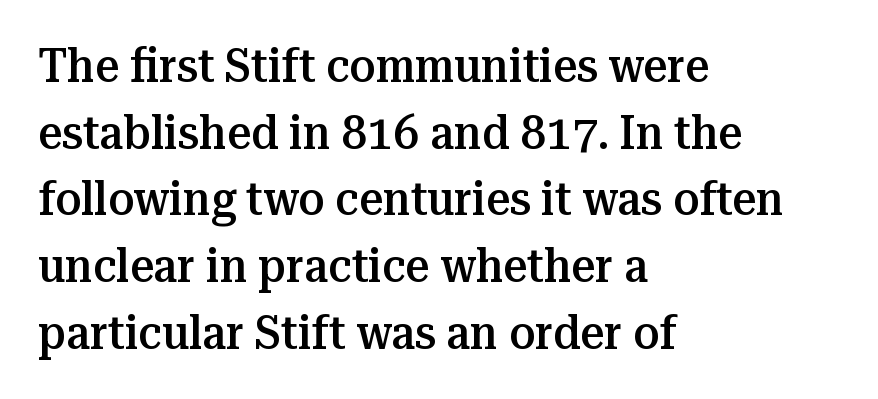
The image shows 47 px semibold serif type, upright; set left-aligned, normal line spacing (1.42x), normal letter spacing, not underlined; medium stroke contrast and a medium x-height.
